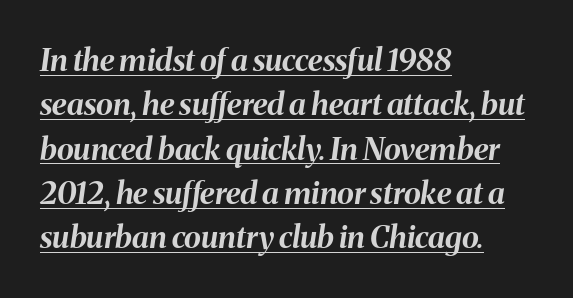
Every letter is thick-stroked: bold, no question. Spacing verdict: proportional, widths tailored to each character. The letters sit at their default tracking, neither squeezed nor spread. Caption: lettering with a line underneath. Students, observe: this is what conventionally led text looks like.
